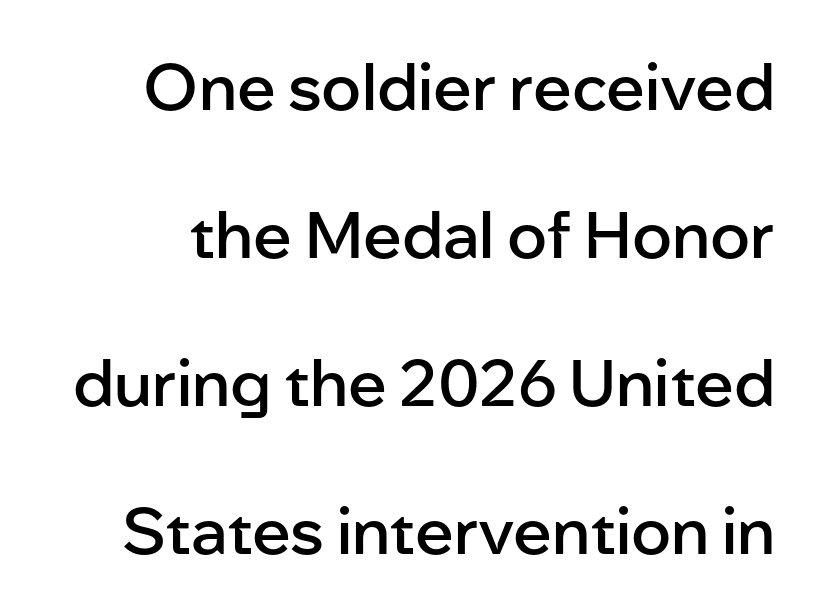
Every letter is mildly thick-stroked: semibold rather than bold. Looks like regular typesetting: each glyph gets only the width it needs. Leading is clearly above the norm, producing a sparse column. Bare-footed words on every line. The letters stand straight up with perfectly vertical stems. Inter-character spacing is left at the font's built-in metrics.
